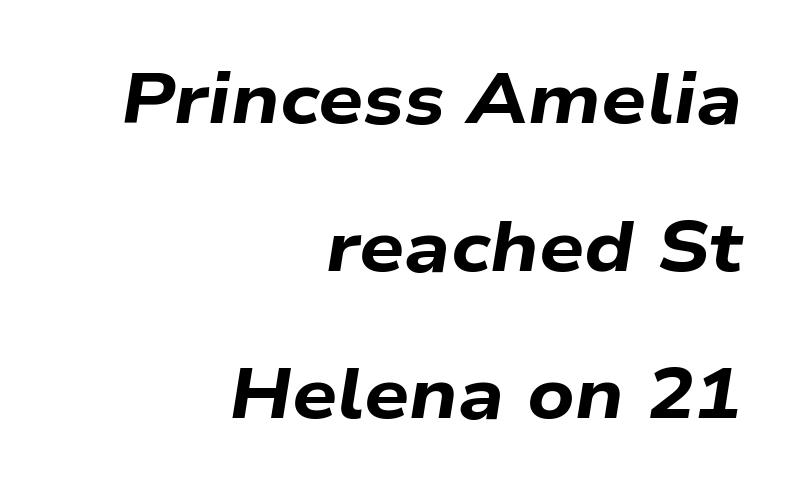
Spacing between characters is what you'd get straight out of the box. Descenders are the only things crossing below the line. Set as a true bold cut, around the 700 mark. Line ends are locked; line starts wander.
